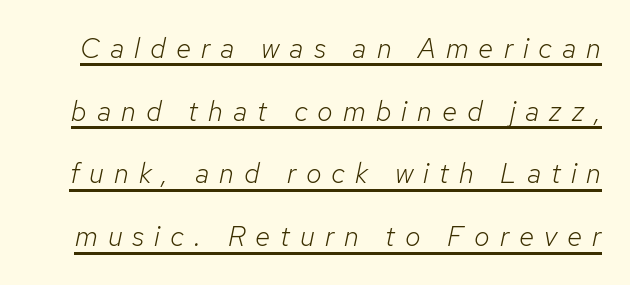
Stroke mass is kept to a normal reading level or below. This is underlined copy, the kind a proofreader might mark for attention. Short note: letters widely spaced. Think of a printed novel: that variable character pitch is what you see here. These lines were composed using italics.
